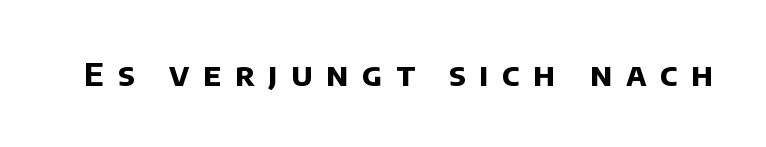
Font category for this specimen: sans-serif. Here the designer chose a conventional face with non-uniform glyph widths. Words float on clear page, feet unadorned. You'd pick this weight for a headline — it's a proper bold. Display-style spreading of the glyphs; the letterfit is very open.
